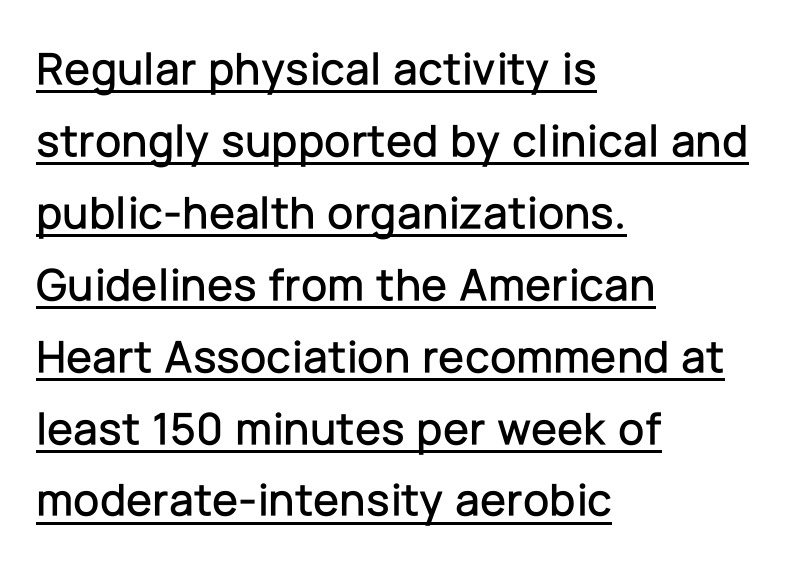
Each new line begins a customary step beneath the previous one. These lines were composed using upright roman letters. Is this a fixed-width face? No — the glyphs have proportional, varying widths. The lines are quadded left. Is this a sans? Yes — the strokes have no serifs. The glyphs are accompanied by a horizontal stroke just below them.
